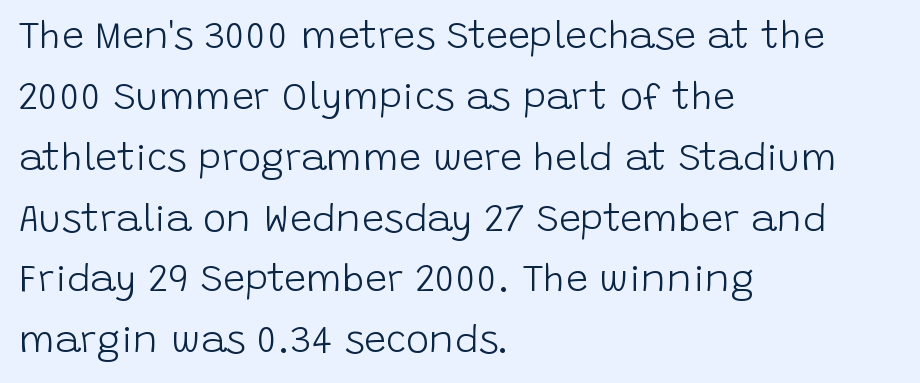
Summary of weight: not heavy and not bold. The passage shown stacks its lines at a standard gap. Left-aligned paragraph, ragged on the right. Each letter's strokes conclude bluntly, with no projecting serifs. Here the designer chose a conventional face with non-uniform glyph widths.
